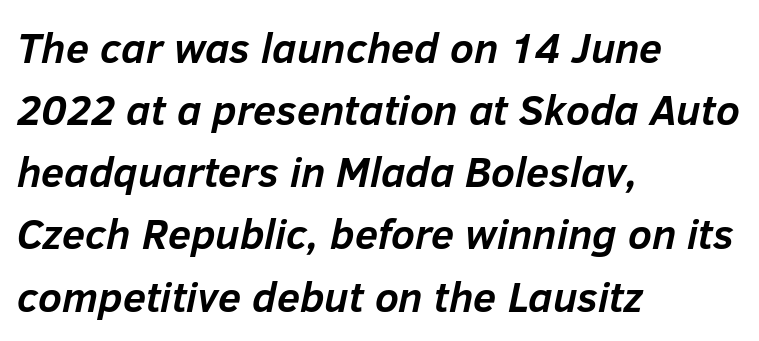
Q: Is the text bold? A: Yes.
Q: Is the text italic (slanted)? A: Yes, it leans right by about 12 degrees.
Q: Is the text underlined? A: No.
Q: How is the paragraph aligned? A: Left-aligned.
Q: Is the spacing between letters normal or unusually wide? A: Normal.
Q: Is the spacing between lines tight, normal or loose? A: Normal.
Q: Width (condensed, normal, or wide)? A: Normal.
Q: Stroke contrast? A: Low.
Q: x-height? A: Medium.
Q: Monospaced? A: No.
